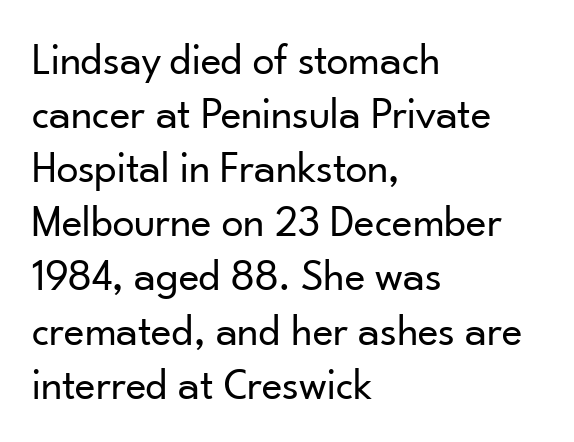
Beneath every word, the page is bare. The rendering anchors every line to the left-hand side. These lines are rendered in a variable-pitch font. On a weight scale, this lands at 450 or below. This sample uses an upright cut, with every glyph sitting square on the baseline. Short note: letters normally spaced.
